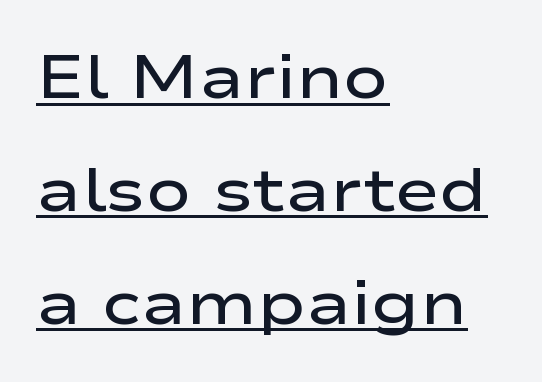
The image shows 61 px semibold, wide sans-serif type, upright; set left-aligned, line spacing 1.85x, normal letter spacing, underlined; low stroke contrast and a medium x-height.
